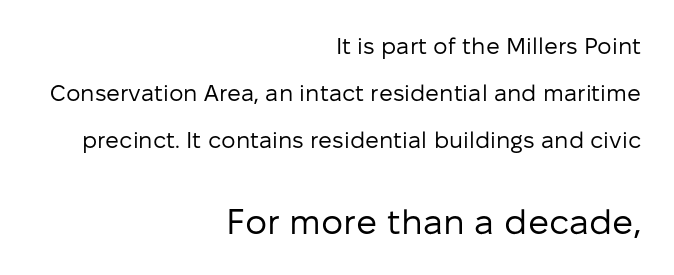
Q: Is the text bold? A: No.
Q: Is the text italic (slanted)? A: No, it is upright.
Q: Is the typeface a serif or a sans-serif typeface? A: Sans-serif.
Q: Is the text underlined? A: No.
Q: How is the paragraph aligned? A: Right-aligned.
Q: Is the spacing between letters normal or unusually wide? A: Normal.
Q: Is the spacing between lines tight, normal or loose? A: Loose.
Q: Which block of text is set in a larger size, the first (top) or the second (bottom)? A: The second (bottom) one.
Q: Width (condensed, normal, or wide)? A: Normal.
Q: Stroke contrast? A: Low.
Q: x-height? A: Medium.
Q: Monospaced? A: No.
